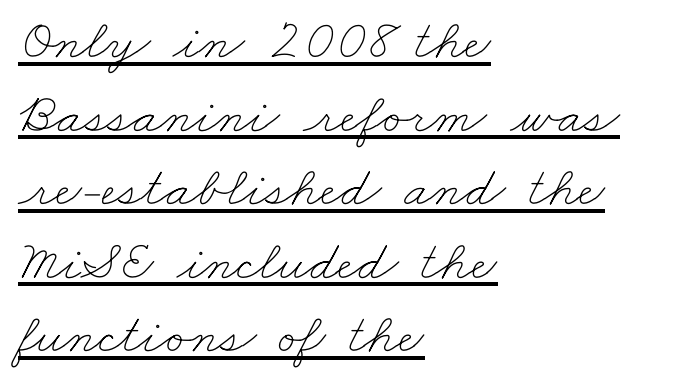
The image shows 57 px thin, wide type; set left-aligned, normal line spacing (1.29x), normal letter spacing, underlined; low stroke contrast and a small x-height.
